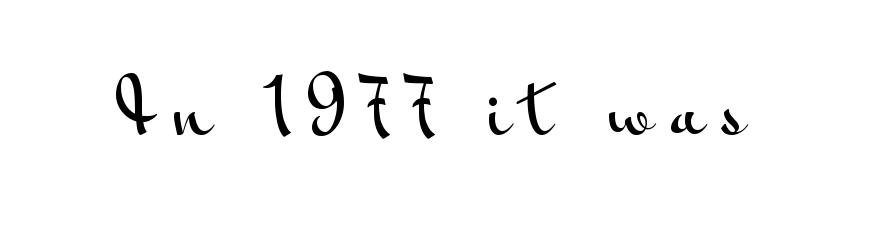
The rendering uses natural spacing where letterforms have individual widths. Check where the strokes stop: nothing finishes them off — pure sans. The specimen omits any rule beneath the text block's lines.
